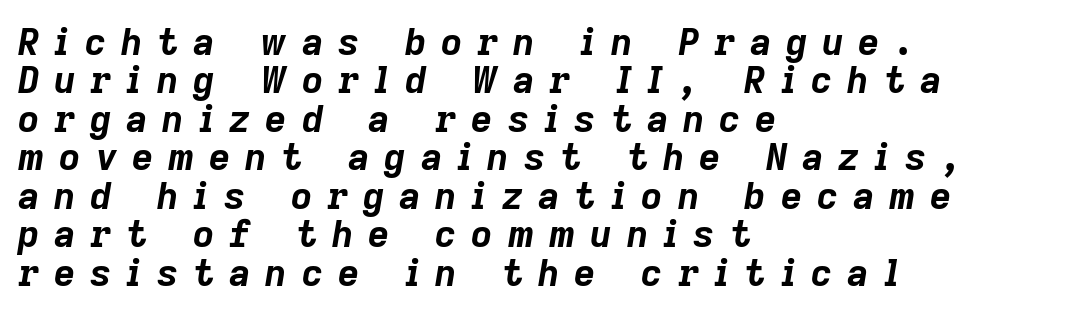
The line texture is sparse and dotted thanks to wide tracking. Is there much room between lines? No — they nearly touch. If you drew a ruler down the left edge, every line would touch it. Tall strokes in this sample are angled rather than plumb.
